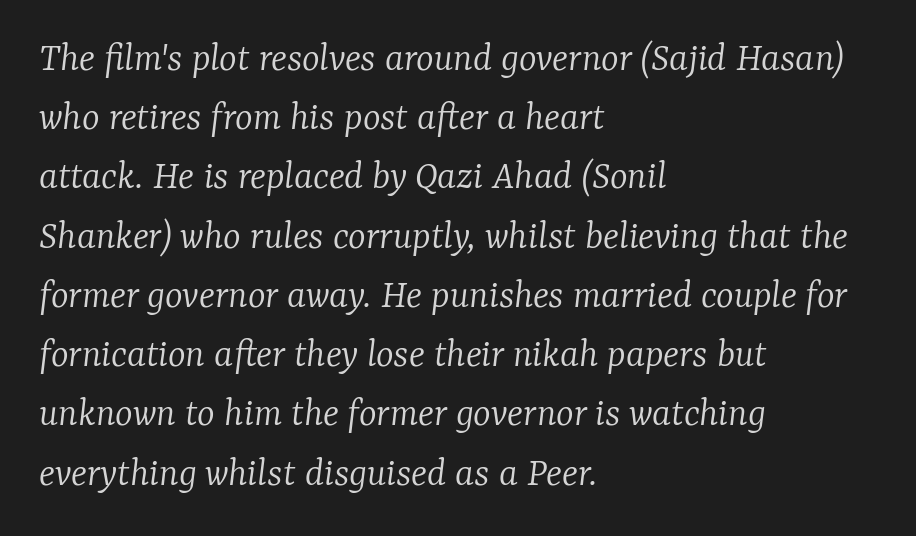
Q: Is the text bold? A: No.
Q: Is the text italic (slanted)? A: Yes, it leans right by about 7 degrees.
Q: Is the typeface a serif or a sans-serif typeface? A: Serif.
Q: Is the text underlined? A: No.
Q: How is the paragraph aligned? A: Left-aligned.
Q: Is the spacing between letters normal or unusually wide? A: Normal.
Q: Is the spacing between lines tight, normal or loose? A: Normal.
Q: Width (condensed, normal, or wide)? A: Normal.
Q: Stroke contrast? A: Low.
Q: x-height? A: Medium.
Q: Monospaced? A: No.
